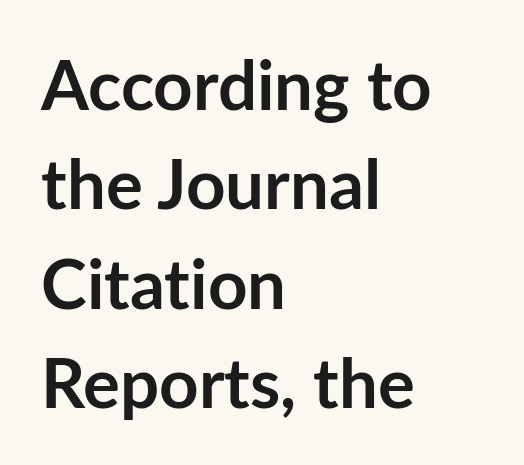
Think of a printed novel: that variable character pitch is what you see here. This sample keeps an unexceptional amount of space between lines. Honestly, there is no underline to notice here at all. Serifs: no, the terminals of the letterforms are clean.
